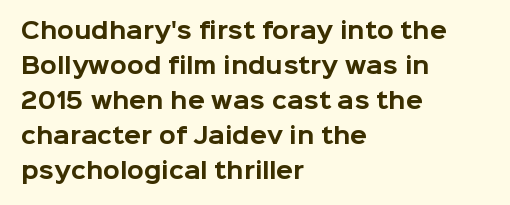
The image shows 22 px bold type, upright; set left-aligned, normal line spacing (1.59x), normal letter spacing, not underlined.
